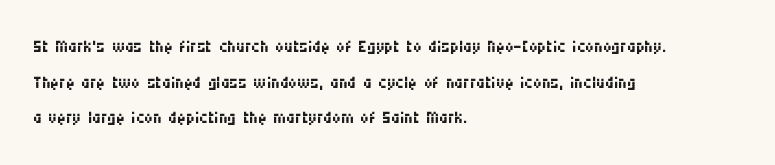
Q: Is the text bold? A: No.
Q: Is the text italic (slanted)? A: No, it is upright.
Q: Is the text underlined? A: No.
Q: How is the paragraph aligned? A: Left-aligned.
Q: Is the spacing between letters normal or unusually wide? A: Normal.
Q: Is the spacing between lines tight, normal or loose? A: Normal.
